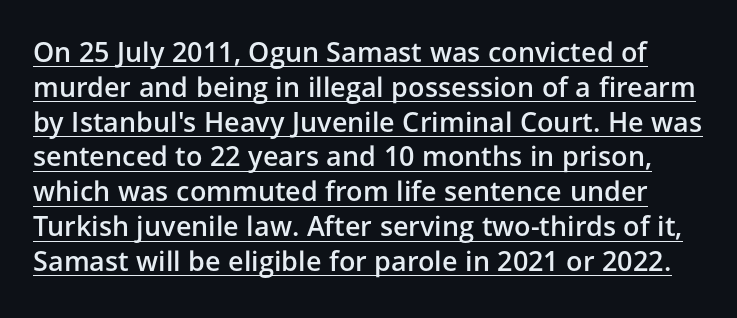
{"italic": "no", "bold": "semi", "underline": "yes", "line_spacing": "normal", "line_spacing_ratio": 1.29, "letter_spacing": "normal", "letter_spacing_em": 0.0, "glyph_px": 27}
